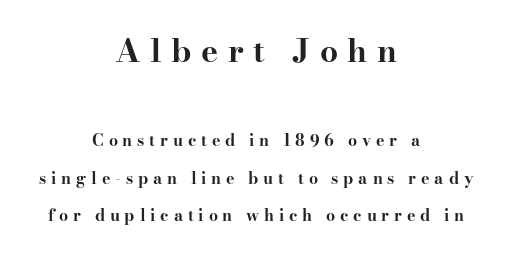
{"serif": "yes", "italic": "no", "bold": "yes", "weight": "bold", "width": "wide", "stroke_contrast": "high", "x_height": "small", "monospaced": "no", "underline": "no", "align": "center", "line_spacing": "loose", "line_spacing_ratio": 2.34, "letter_spacing": "wide", "letter_spacing_em": 0.3, "larger_block": "first", "size_ratio": 2.0, "glyph_px": 32}
